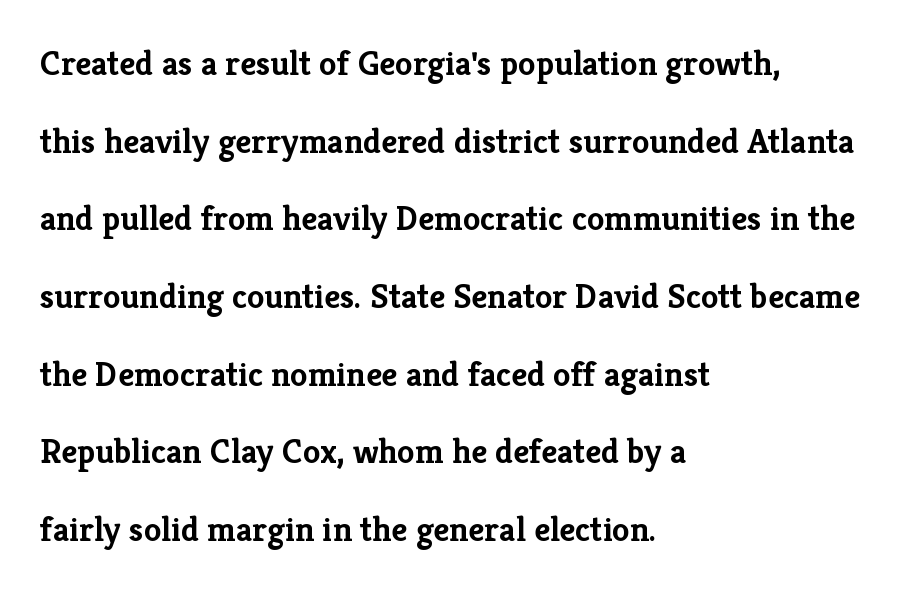
The rendering anchors every line to the left-hand side. The characters look thick and weighty, a clear bold. Ordinary non-slanted type is in use. I'd call this a serif setting — the letters wear small feet. If you measured baseline to baseline, you'd find a long distance. Between one letter and the next there's only the usual sliver of space.
